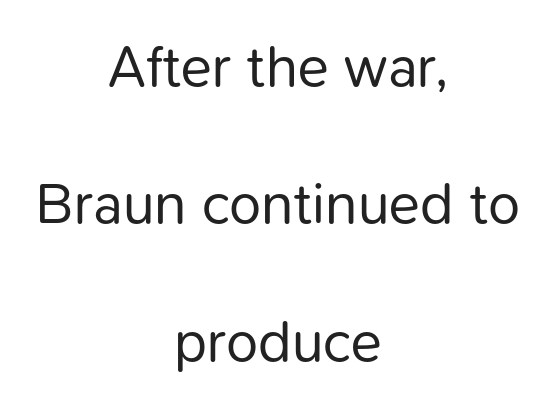
{"serif": "no", "italic": "no", "bold": "no", "weight": "regular", "width": "normal", "stroke_contrast": "low", "x_height": "medium", "monospaced": "no", "underline": "no", "align": "center", "line_spacing": "loose", "line_spacing_ratio": 2.37, "letter_spacing": "normal", "letter_spacing_em": 0.0, "glyph_px": 58}
